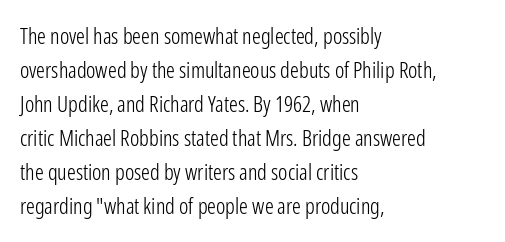
{"italic": "no", "bold": "no", "underline": "no", "align": "left", "line_spacing": "normal", "line_spacing_ratio": 1.55, "letter_spacing": "normal", "letter_spacing_em": 0.0, "glyph_px": 22}
